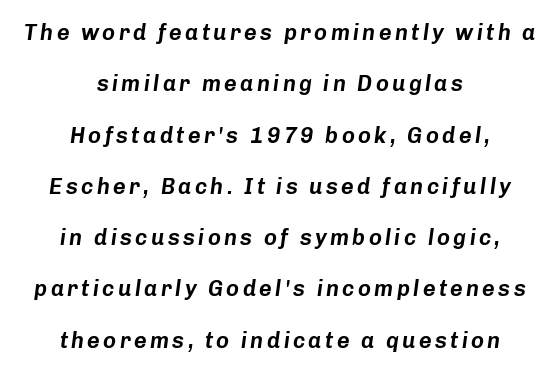
Quick note: interline space is abundant. Descender tails drop into unmarked territory. The whole block is typeset with a tilt. These lines are centered, leaving both edges ragged.
